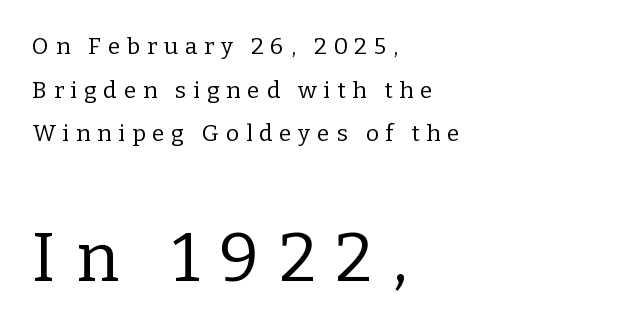
Q: Is the text bold? A: No.
Q: Is the text italic (slanted)? A: No, it is upright.
Q: Is the typeface a serif or a sans-serif typeface? A: Serif.
Q: Is the text underlined? A: No.
Q: How is the paragraph aligned? A: Left-aligned.
Q: Is the spacing between letters normal or unusually wide? A: Unusually wide.
Q: Is the spacing between lines tight, normal or loose? A: Loose.
Q: Which block of text is set in a larger size, the first (top) or the second (bottom)? A: The second (bottom) one.
Q: Width (condensed, normal, or wide)? A: Normal.
Q: Stroke contrast? A: Low.
Q: x-height? A: Medium.
Q: Monospaced? A: No.
